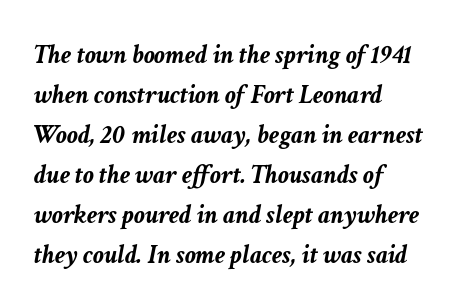
The image shows 27 px bold type, italic (leaning right); set left-aligned, normal line spacing (1.48x), normal letter spacing, not underlined.
